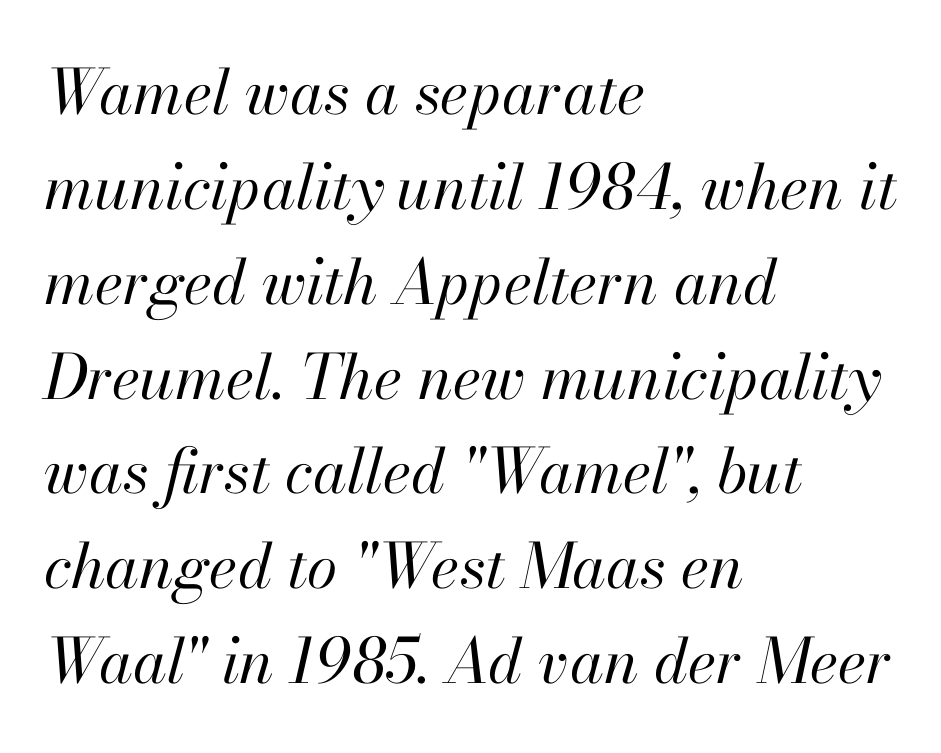
The image shows 62 px regular-weight type, italic (leaning right); set left-aligned, normal line spacing (1.53x), normal letter spacing, not underlined; high stroke contrast and a small x-height.
